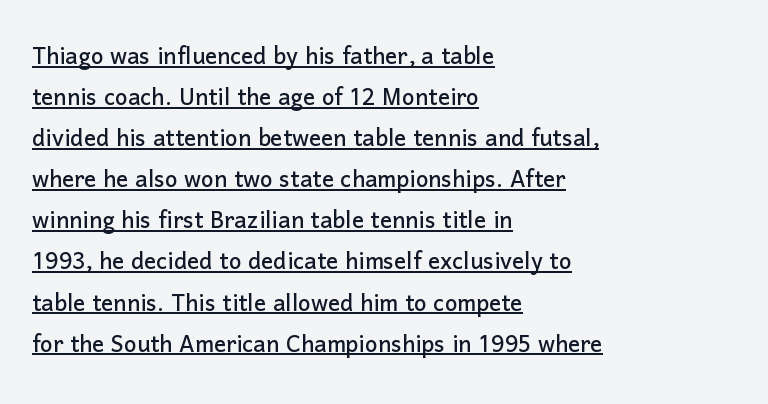
The image shows 30 px sans-serif type, upright; set left-aligned, normal line spacing (1.37x), normal letter spacing, underlined; low stroke contrast and a medium x-height.
